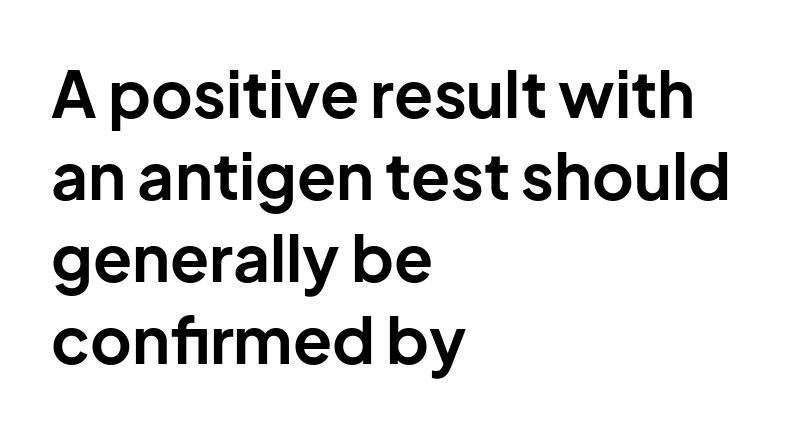
The image shows 64 px bold sans-serif type, upright; set left-aligned, normal line spacing (1.28x), normal letter spacing, not underlined; low stroke contrast and a medium x-height.
